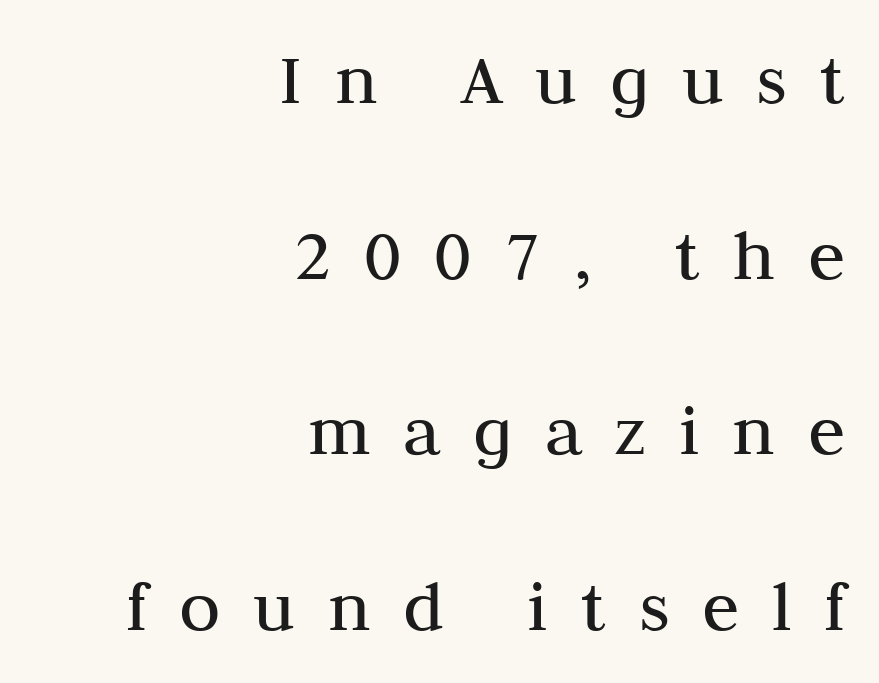
The rendering uses a large line-height, opening up the rows. If you drew a line through each stem, it would be perfectly vertical. The tracking reads as deliberately expanded to a designer's eye. Each letter keeps its own natural width here, so spacing adapts to shape.
